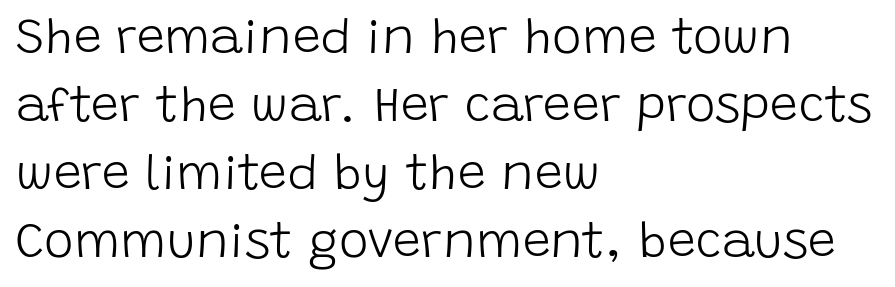
Q: Is the text bold? A: No.
Q: Is the text italic (slanted)? A: No, it is upright.
Q: Is the typeface a serif or a sans-serif typeface? A: Sans-serif.
Q: Is the text underlined? A: No.
Q: How is the paragraph aligned? A: Left-aligned.
Q: Is the spacing between letters normal or unusually wide? A: Normal.
Q: Is the spacing between lines tight, normal or loose? A: Normal.
Q: Width (condensed, normal, or wide)? A: Normal.
Q: Stroke contrast? A: Low.
Q: x-height? A: Large.
Q: Monospaced? A: No.
